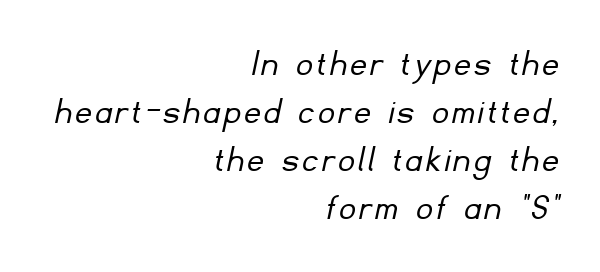
{"serif": "no", "bold": "no", "weight": "light", "width": "normal", "stroke_contrast": "low", "x_height": "small", "monospaced": "no", "underline": "no", "align": "right", "line_spacing_ratio": 1.23, "glyph_px": 39}
